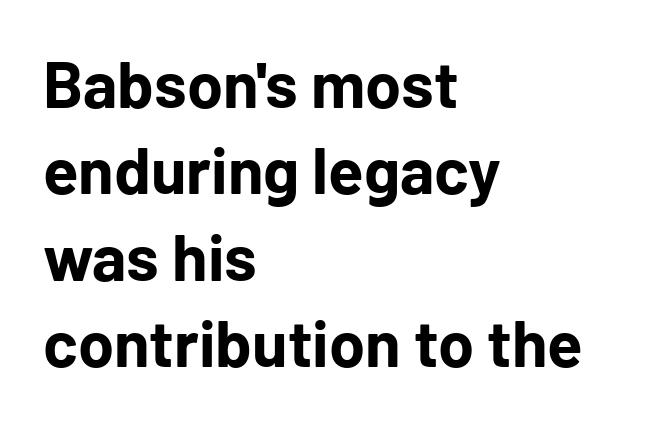
Is this a fixed-width face? No — the glyphs have proportional, varying widths. There is no visible air inserted between adjacent glyphs. Set as a true bold cut, around the 700 mark. Any mark beneath the type? The region is blank. Unlike italic type, these characters show no tilt at all. The text was rendered using a sans face with plain stroke endings.
